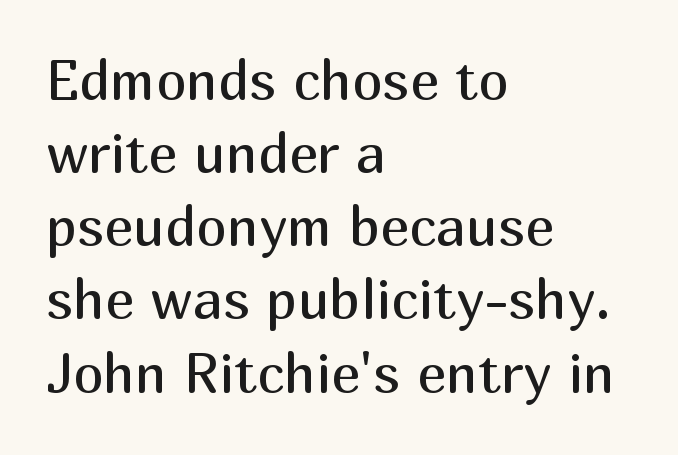
The rendering uses a moderate line-height, typical for paragraphs. Typeset ragged right — the left edge is the straight one. How are the letters spaced? Ordinarily, with no added tracking. To sum up the face: it is a sans, with no serifs.
